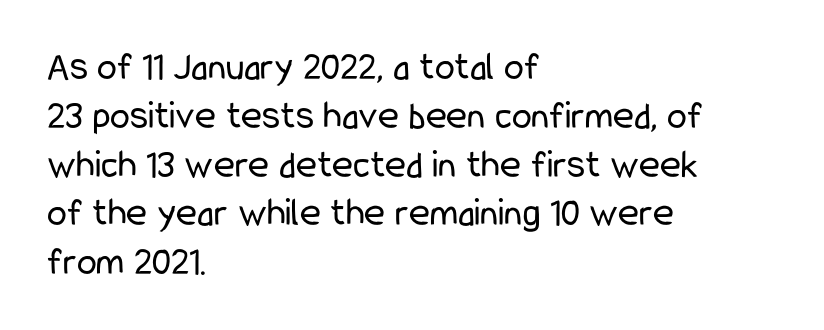
{"serif": "no", "italic": "no", "bold": "no", "weight": "regular", "width": "condensed", "stroke_contrast": "low", "x_height": "medium", "monospaced": "no", "underline": "no", "align": "left", "line_spacing_ratio": 1.22, "letter_spacing": "normal", "letter_spacing_em": 0.0, "glyph_px": 40}
